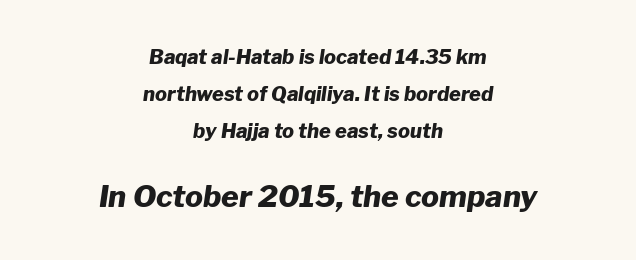
The image shows 30 px heavy type, italic (leaning right); set centered, line spacing 1.84x, normal letter spacing, not underlined; the second (bottom) block is 1.5x larger; low stroke contrast and a medium x-height.
